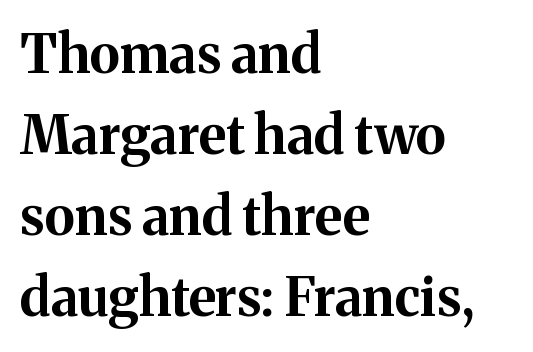
{"serif": "yes", "italic": "no", "bold": "yes", "weight": "bold", "width": "normal", "stroke_contrast": "medium", "x_height": "medium", "monospaced": "no", "underline": "no", "align": "left", "line_spacing": "normal", "line_spacing_ratio": 1.53, "letter_spacing": "normal", "letter_spacing_em": 0.0, "glyph_px": 53}
